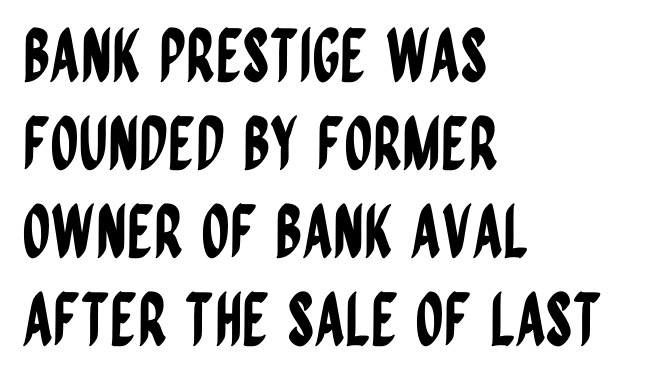
Character widths vary here, with narrow letters taking less room than wide ones. Words float on clear page, feet unadorned. The face used here is a sans, in the tradition of grotesques and geometrics. The tracking reads as untouched default to a designer's eye. Each line starts at the same left margin while the right side varies. The lettering stays uniformly vertical, giving the passage a roman look.
